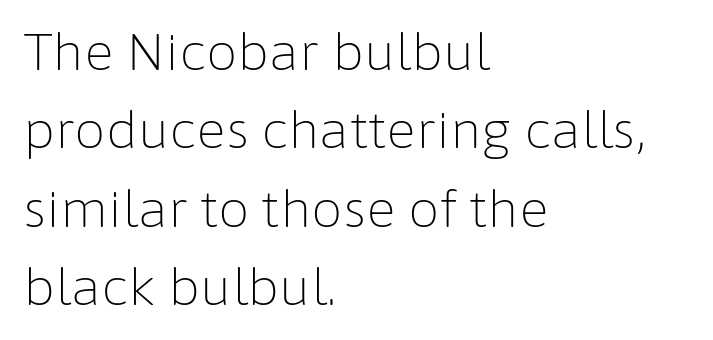
Does extra space separate the letters? No, they use regular spacing. The strokes are not fattened; the text isn't bold. Upright lettering throughout. You could not count columns in this text — the font is proportionally spaced.
